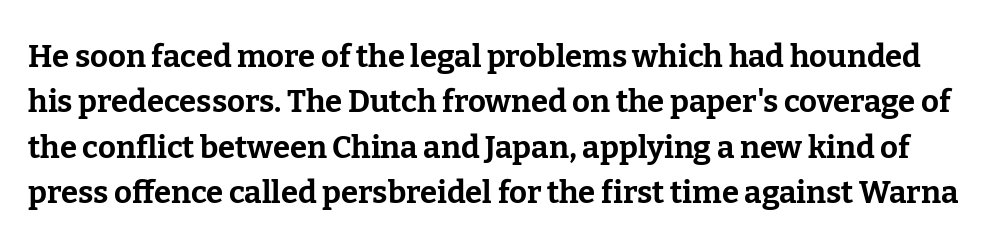
{"serif": "yes", "italic": "no", "bold": "yes", "weight": "bold", "width": "normal", "stroke_contrast": "low", "x_height": "medium", "monospaced": "no", "underline": "no", "line_spacing": "normal", "line_spacing_ratio": 1.46, "letter_spacing": "normal", "letter_spacing_em": 0.0, "glyph_px": 31}
